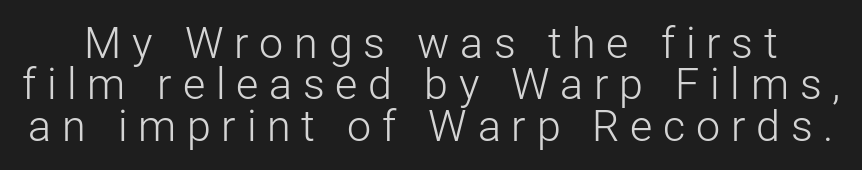
{"serif": "no", "italic": "no", "bold": "no", "weight": "light", "width": "normal", "stroke_contrast": "low", "x_height": "medium", "monospaced": "no", "underline": "no", "line_spacing": "tight", "line_spacing_ratio": 0.96, "letter_spacing": "wide", "letter_spacing_em": 0.25, "glyph_px": 43}
